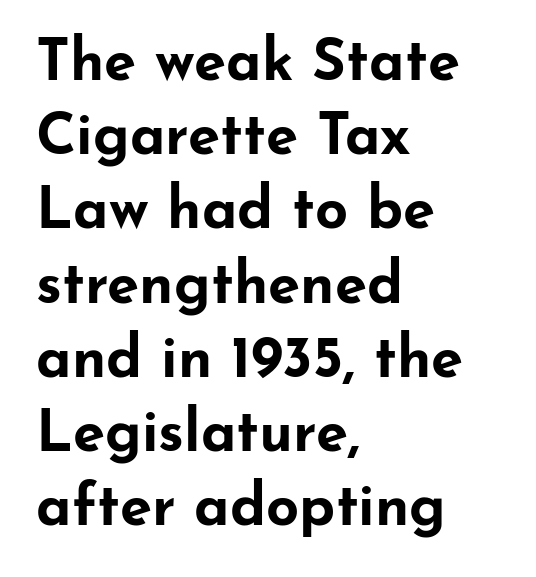
Leading matches the norm, producing a regular column. Unlike a traditional serif, this face leaves its strokes unadorned. Horizontal alignment here is leftward, the default for most running prose. This rendering leaves character spacing at its baseline value. A typesetter would call this proportional, since set widths differ per character. These words are printed bold, with thick strokes throughout.
